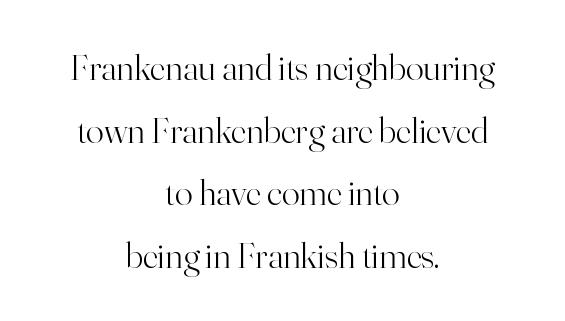
The passage shown has conventional tracking throughout. How would I describe the line gaps? Plain and ordinary. Is this a fixed-width face? No — the glyphs have proportional, varying widths. Check under the words: just untouched page. This is roman type, the default non-slanted kind.
